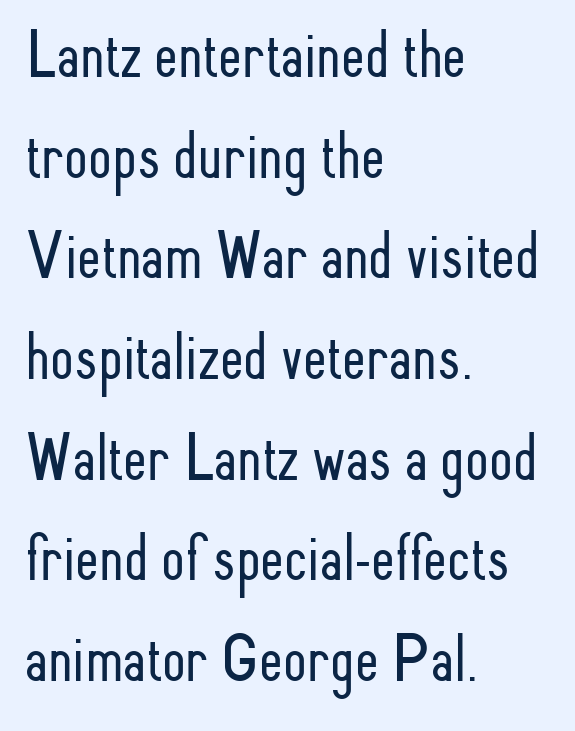
Q: Is the text bold? A: No.
Q: Is the text italic (slanted)? A: No, it is upright.
Q: Is the typeface a serif or a sans-serif typeface? A: Sans-serif.
Q: Is the text underlined? A: No.
Q: How is the paragraph aligned? A: Left-aligned.
Q: Is the spacing between letters normal or unusually wide? A: Normal.
Q: Is the spacing between lines tight, normal or loose? A: Normal.
Q: Width (condensed, normal, or wide)? A: Condensed.
Q: Stroke contrast? A: Low.
Q: x-height? A: Small.
Q: Monospaced? A: No.
